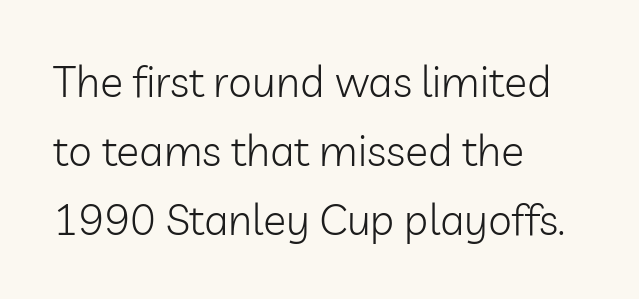
Q: Is the text bold? A: No.
Q: Is the text italic (slanted)? A: No, it is upright.
Q: Is the typeface a serif or a sans-serif typeface? A: Sans-serif.
Q: Is the text underlined? A: No.
Q: How is the paragraph aligned? A: Left-aligned.
Q: Is the spacing between letters normal or unusually wide? A: Normal.
Q: Is the spacing between lines tight, normal or loose? A: Normal.
Q: Width (condensed, normal, or wide)? A: Normal.
Q: Stroke contrast? A: Low.
Q: x-height? A: Medium.
Q: Monospaced? A: No.
